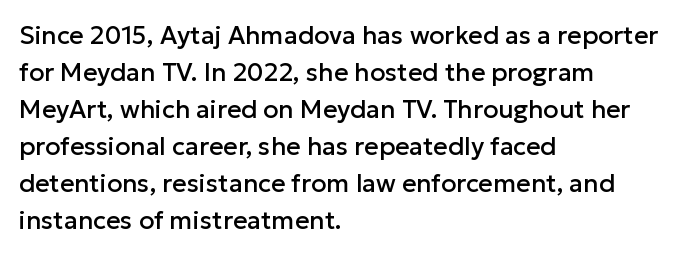
The space beneath each line is pristine and unruled. Compared with typical paragraphs, the rows here are spaced about the same. Notice how the passage keeps a crisp vertical edge on the left only. Short note: letters normally spaced.
